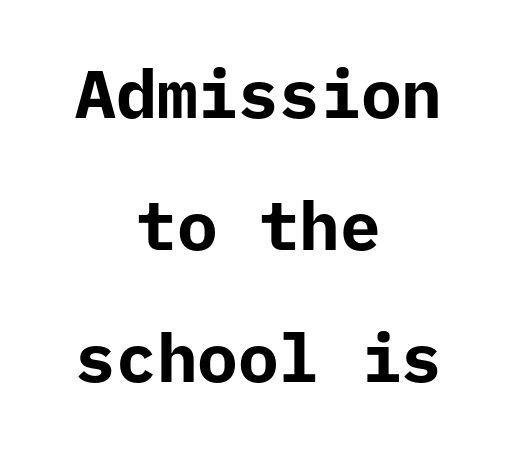
{"serif": "no", "italic": "no", "bold": "yes", "weight": "bold", "width": "normal", "stroke_contrast": "low", "x_height": "medium", "monospaced": "yes", "underline": "no", "align": "center", "line_spacing": "loose", "line_spacing_ratio": 1.94, "letter_spacing": "normal", "letter_spacing_em": 0.0, "glyph_px": 68}
